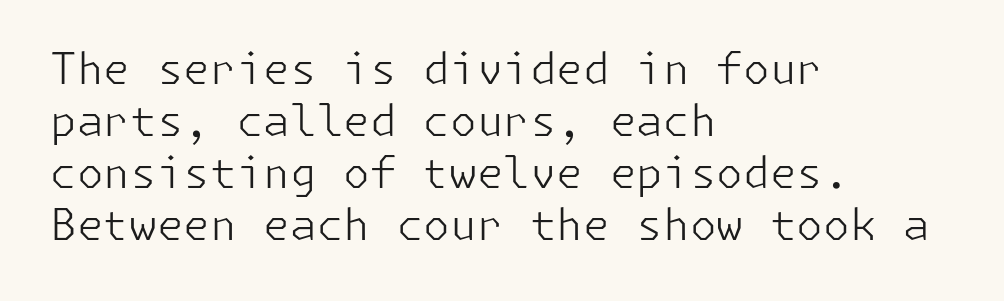
Q: Is the text bold? A: No.
Q: Is the text italic (slanted)? A: No, it is upright.
Q: Is the typeface a serif or a sans-serif typeface? A: Sans-serif.
Q: Is the text underlined? A: No.
Q: How is the paragraph aligned? A: Left-aligned.
Q: Is the spacing between letters normal or unusually wide? A: Normal.
Q: Width (condensed, normal, or wide)? A: Normal.
Q: Stroke contrast? A: Low.
Q: x-height? A: Medium.
